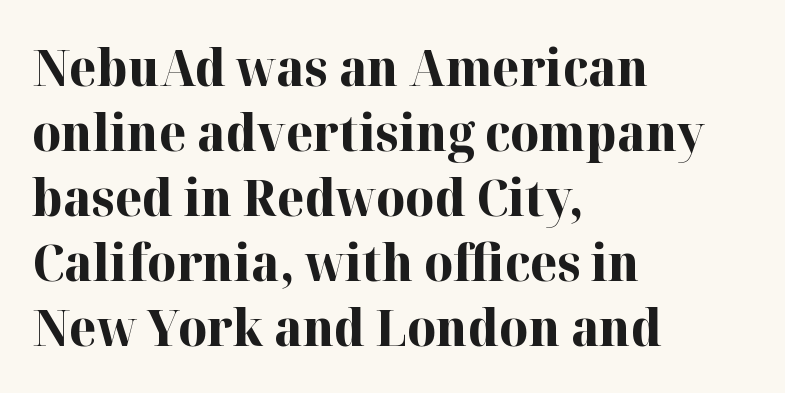
Q: Is the text bold? A: Yes.
Q: Is the text italic (slanted)? A: No, it is upright.
Q: Is the typeface a serif or a sans-serif typeface? A: Serif.
Q: Is the text underlined? A: No.
Q: How is the paragraph aligned? A: Left-aligned.
Q: Is the spacing between letters normal or unusually wide? A: Normal.
Q: Is the spacing between lines tight, normal or loose? A: Normal.
Q: Width (condensed, normal, or wide)? A: Normal.
Q: Stroke contrast? A: High.
Q: x-height? A: Medium.
Q: Monospaced? A: No.
